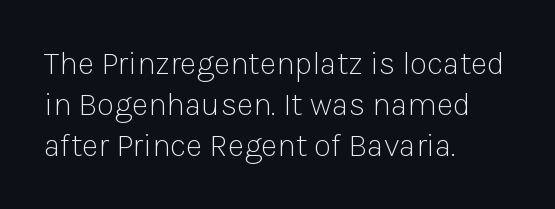
Q: Is the text bold? A: No.
Q: Is the text italic (slanted)? A: No, it is upright.
Q: Is the typeface a serif or a sans-serif typeface? A: Sans-serif.
Q: Is the text underlined? A: No.
Q: How is the paragraph aligned? A: Left-aligned.
Q: Is the spacing between letters normal or unusually wide? A: Normal.
Q: Is the spacing between lines tight, normal or loose? A: Normal.
Q: Width (condensed, normal, or wide)? A: Normal.
Q: Stroke contrast? A: Low.
Q: x-height? A: Medium.
Q: Monospaced? A: No.
